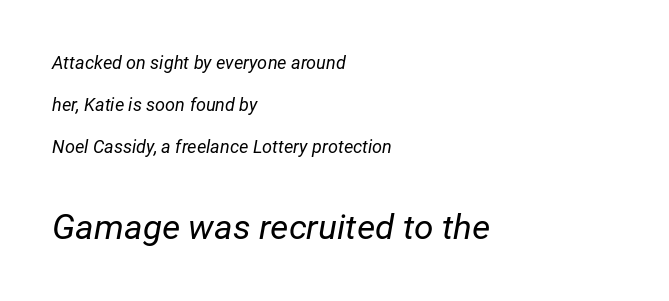
Between one letter and the next there's only the usual sliver of space. Varying glyph widths throughout — classic text-font behaviour. What's the leading like? Stretched, with rows far apart. Slant detected: the letters are inclined. Line starts are locked; line ends wander. Type size steps up from the first block to the second.
